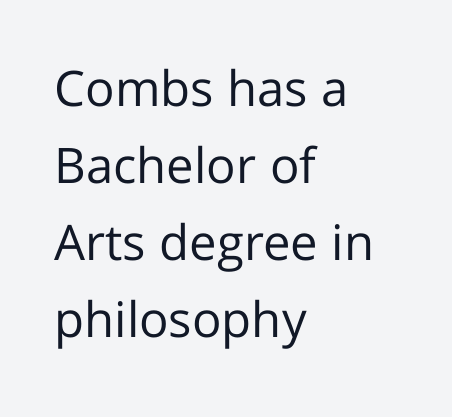
Short and long lines alike share a common starting point at left. A typesetter would mark this as roman, not italic. Weight: regular or lighter. The lines sit at an ordinary, default distance from one another. These lines are rendered in a variable-pitch font. In terms of letterform style, serifs are entirely absent.
